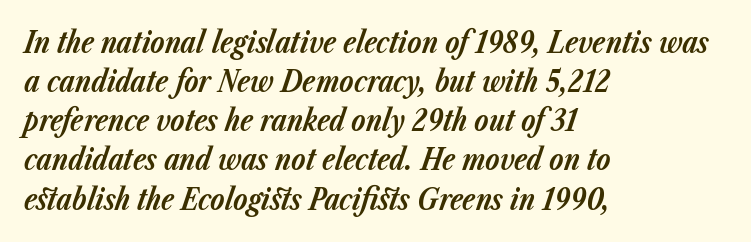
The glyphs are unaccompanied by any horizontal stroke below them. You could not count columns in this text — the font is proportionally spaced. All the whitespace from short lines collects on the right. There is no visible air inserted between adjacent glyphs. The passage shown stacks its lines at a standard gap.
